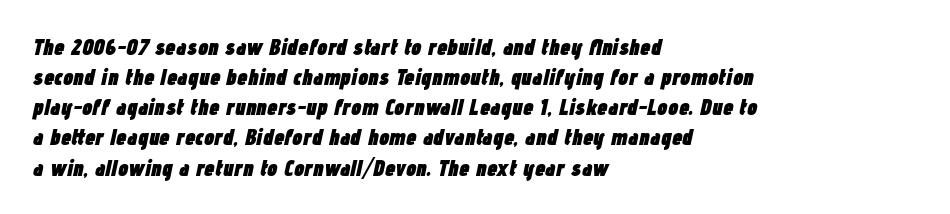
{"italic": "yes", "lean": "right", "slant_degrees": 12, "bold": "yes", "underline": "no", "align": "left", "line_spacing": "normal", "line_spacing_ratio": 1.31, "letter_spacing": "normal", "letter_spacing_em": 0.0, "glyph_px": 23}
